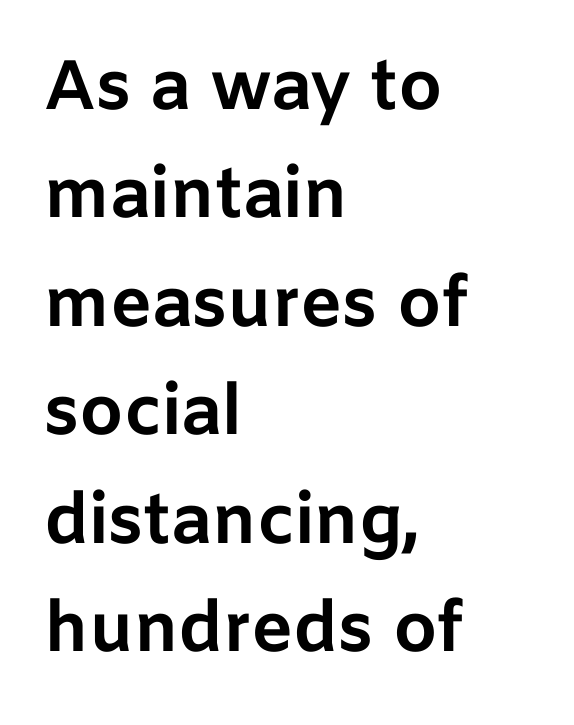
The image shows 70 px bold sans-serif type, upright; set left-aligned, normal line spacing (1.55x), normal letter spacing, not underlined; low stroke contrast and a medium x-height.
